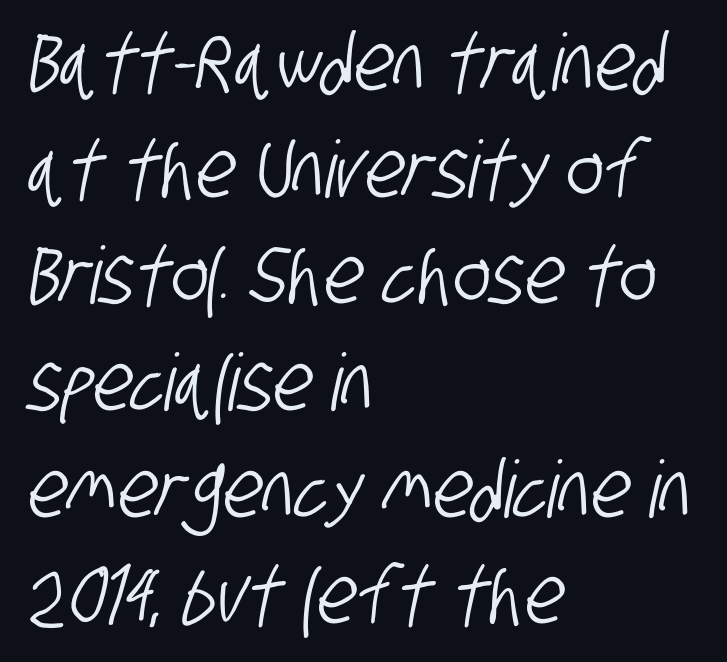
A bare baseline throughout the passage. You could not count columns in this text — the font is proportionally spaced. Caption: multi-line text, flush left, ragged right. The font family rendered here belongs to the sans-serif group. Standard letterfit; no display-style spreading of the glyphs. How would I describe the line gaps? Plain and ordinary.
